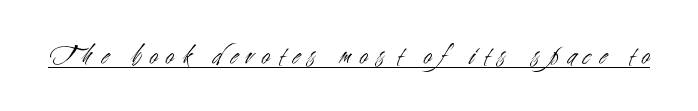
{"serif": "no", "bold": "no", "weight": "light", "width": "condensed", "stroke_contrast": "medium", "x_height": "small", "monospaced": "no", "underline": "yes", "letter_spacing": "wide", "letter_spacing_em": 0.3, "glyph_px": 29}
